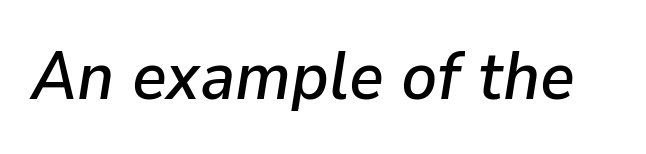
The image shows 67 px text type, italic (leaning right); set normal letter spacing, not underlined; low stroke contrast and a medium x-height.
